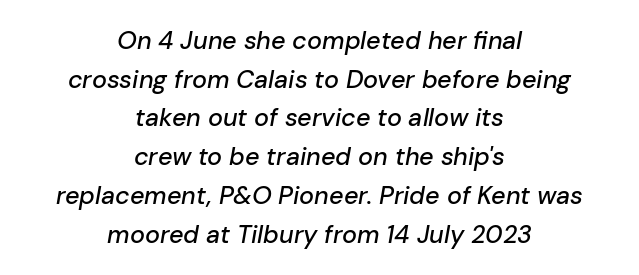
{"italic": "yes", "lean": "right", "slant_degrees": 10, "underline": "no", "align": "center", "line_spacing": "normal", "line_spacing_ratio": 1.55, "letter_spacing": "normal", "letter_spacing_em": 0.0, "glyph_px": 25}
